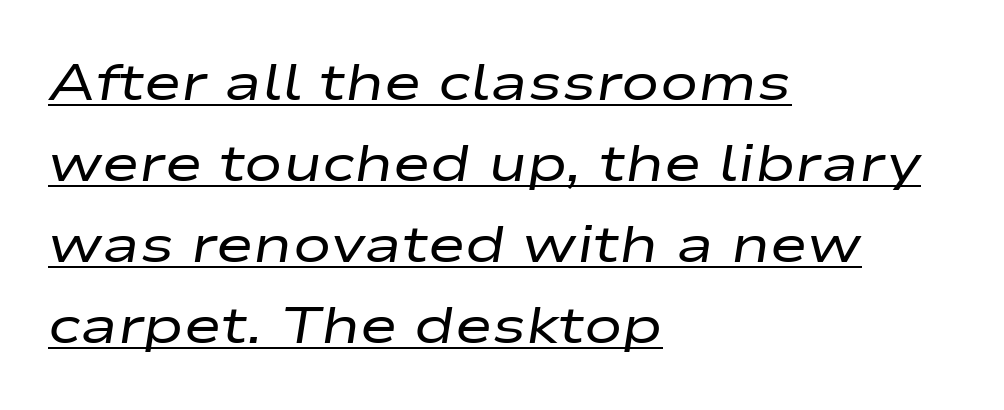
Q: Is the text bold? A: No.
Q: Is the text italic (slanted)? A: Yes, it leans right by about 9 degrees.
Q: Is the text underlined? A: Yes.
Q: How is the paragraph aligned? A: Left-aligned.
Q: Is the spacing between letters normal or unusually wide? A: Normal.
Q: Is the spacing between lines tight, normal or loose? A: Normal.
Q: Width (condensed, normal, or wide)? A: Wide.
Q: Stroke contrast? A: Low.
Q: x-height? A: Medium.
Q: Monospaced? A: No.
